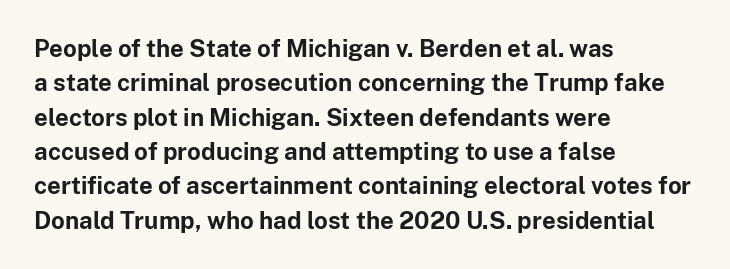
{"italic": "no", "bold": "yes", "underline": "no", "align": "left", "line_spacing": "normal", "line_spacing_ratio": 1.43, "letter_spacing": "normal", "letter_spacing_em": 0.0, "glyph_px": 24}
